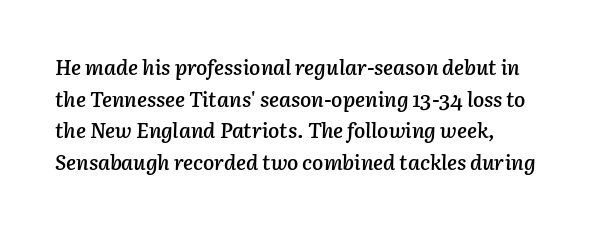
The image shows 21 px text type, italic (leaning right); set left-aligned, normal line spacing (1.51x), normal letter spacing, not underlined.
